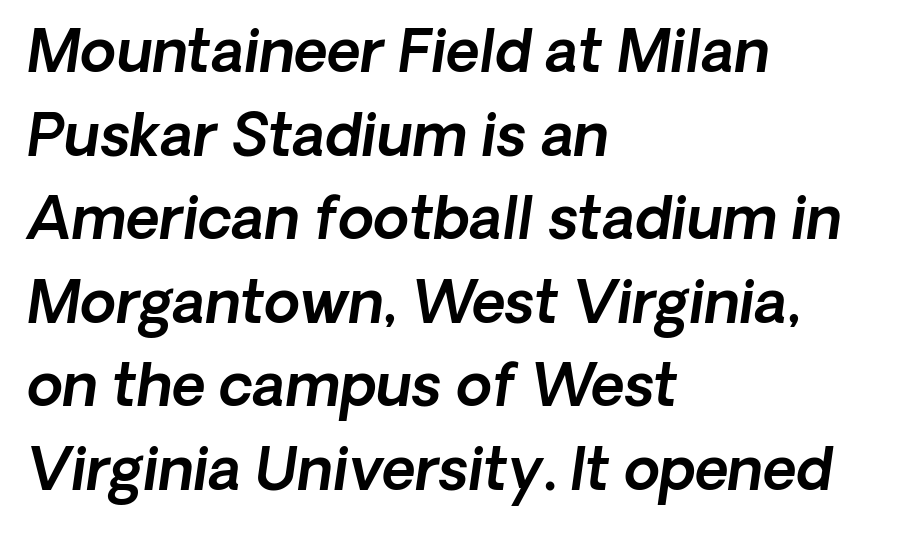
{"italic": "yes", "lean": "right", "slant_degrees": 8, "width": "normal", "x_height": "medium", "monospaced": "no", "underline": "no", "align": "left", "line_spacing": "normal", "line_spacing_ratio": 1.44, "letter_spacing": "normal", "letter_spacing_em": 0.0, "glyph_px": 58}
